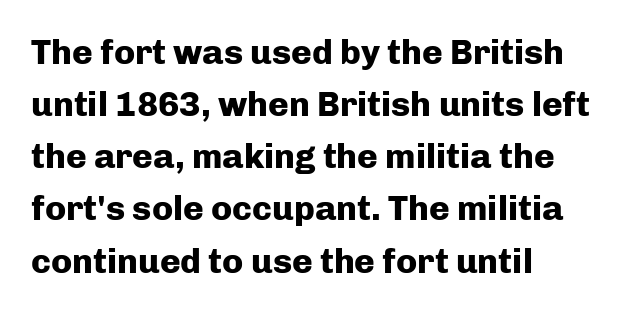
{"serif": "no", "italic": "no", "bold": "yes", "weight": "heavy", "width": "normal", "stroke_contrast": "low", "x_height": "medium", "monospaced": "no", "underline": "no", "align": "left", "line_spacing": "normal", "line_spacing_ratio": 1.49, "letter_spacing": "normal", "letter_spacing_em": 0.0, "glyph_px": 35}
